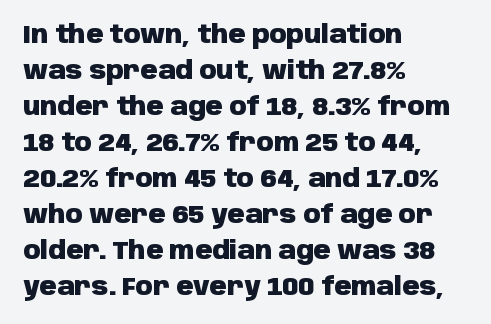
These lines are set flush left with a ragged right edge. Upright lettering throughout. Compared with typical body copy, the letter spacing here is the same. The line-height multiplier appears to be the usual default.
